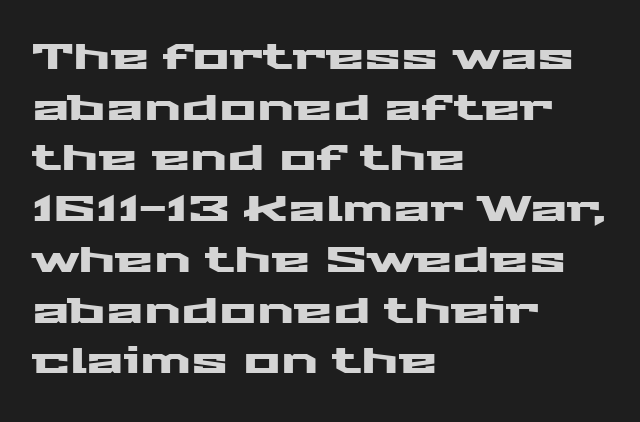
Q: Is the text italic (slanted)? A: No, it is upright.
Q: Is the typeface a serif or a sans-serif typeface? A: Sans-serif.
Q: Is the text underlined? A: No.
Q: How is the paragraph aligned? A: Left-aligned.
Q: Is the spacing between letters normal or unusually wide? A: Normal.
Q: Is the spacing between lines tight, normal or loose? A: Normal.
Q: Width (condensed, normal, or wide)? A: Wide.
Q: Stroke contrast? A: Medium.
Q: x-height? A: Medium.
Q: Monospaced? A: No.
